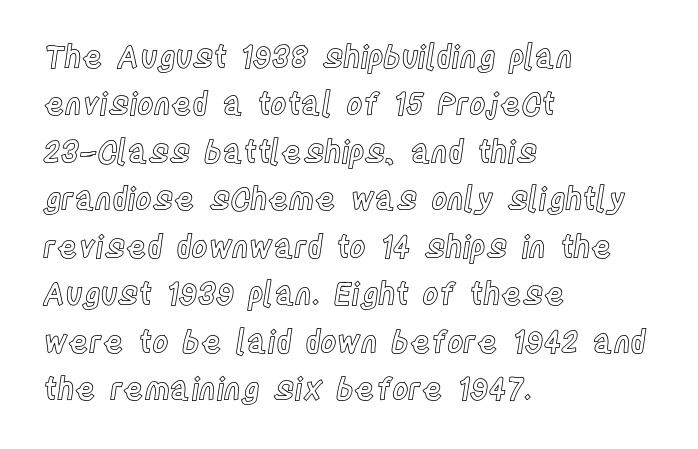
Q: Is the text italic (slanted)? A: Yes.
Q: Is the text underlined? A: No.
Q: How is the paragraph aligned? A: Left-aligned.
Q: Is the spacing between letters normal or unusually wide? A: Normal.
Q: Is the spacing between lines tight, normal or loose? A: Normal.
Q: Width (condensed, normal, or wide)? A: Condensed.
Q: x-height? A: Large.
Q: Monospaced? A: No.
